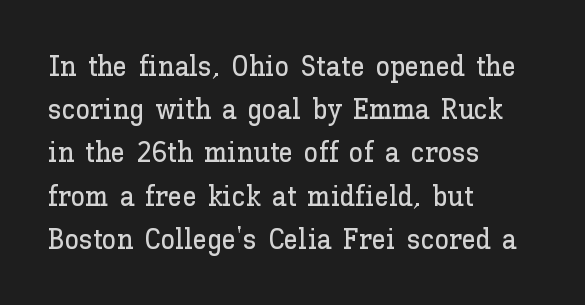
Q: Is the text italic (slanted)? A: No, it is upright.
Q: Is the text underlined? A: No.
Q: How is the paragraph aligned? A: Left-aligned.
Q: Is the spacing between letters normal or unusually wide? A: Normal.
Q: Is the spacing between lines tight, normal or loose? A: Normal.
Q: Width (condensed, normal, or wide)? A: Normal.
Q: Stroke contrast? A: Low.
Q: x-height? A: Medium.
Q: Monospaced? A: No.
